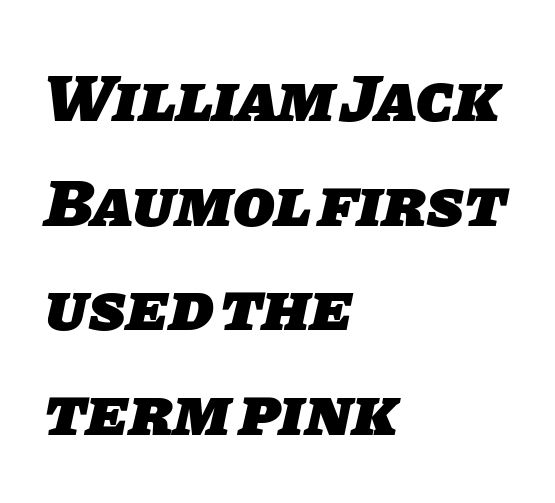
{"bold": "yes", "weight": "heavy", "width": "normal", "stroke_contrast": "low", "x_height": "large", "monospaced": "no", "underline": "no", "align": "left", "line_spacing": "normal", "line_spacing_ratio": 1.54, "letter_spacing": "normal", "letter_spacing_em": 0.0, "glyph_px": 68}
